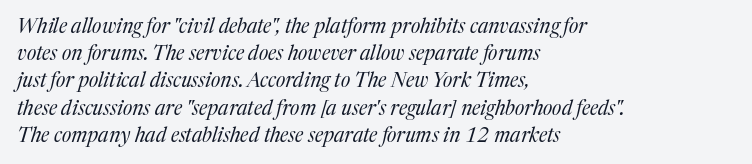
The typography opts for an oblique posture over an upright one. Vertically, the passage feels balanced, rows spaced as you'd expect. No word sits above an underline. The lines are quadded left. Observe the ordinary spacing: letters are neighbours, not strangers. Is the type heavy? It reads as light-to-regular instead.
